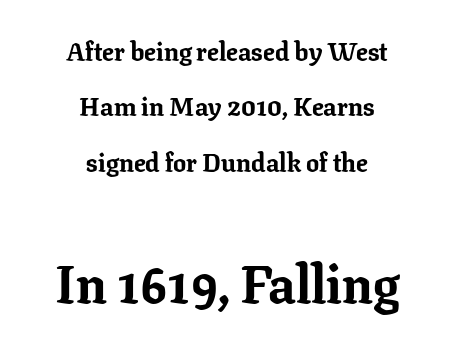
The image shows 53 px bold serif type, upright; set centered, loose line spacing (2.13x), normal letter spacing, not underlined; the second (bottom) block is 2.04x larger; low stroke contrast and a medium x-height.
